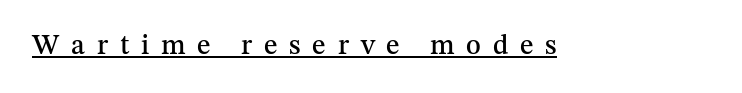
The image shows 28 px serif type, upright; set unusually wide letter spacing (+0.42 em), underlined; medium stroke contrast and a medium x-height.
